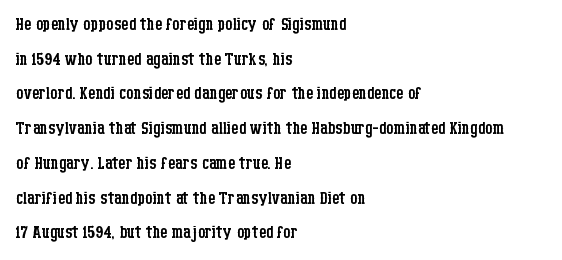
The image shows 23 px text type, upright; set left-aligned, normal line spacing (1.51x), normal letter spacing, not underlined.
